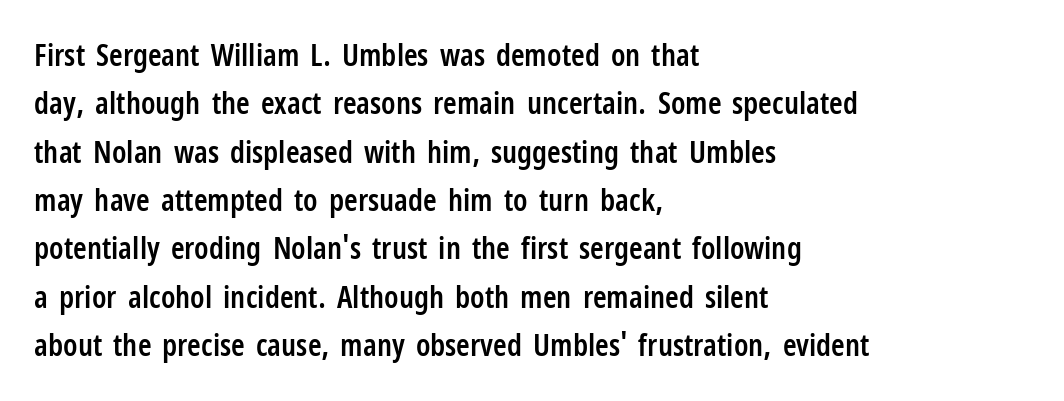
The image shows 31 px semibold, condensed sans-serif type, upright; set left-aligned, normal line spacing (1.56x), normal letter spacing, not underlined; low stroke contrast and a medium x-height.
